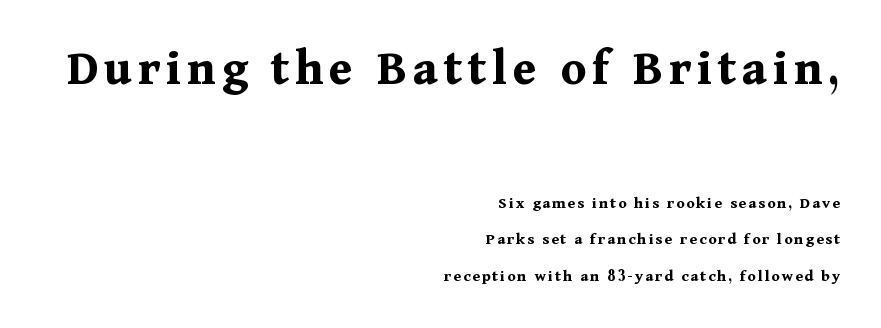
{"serif": "yes", "italic": "no", "bold": "yes", "weight": "bold", "width": "normal", "stroke_contrast": "medium", "x_height": "medium", "monospaced": "no", "underline": "no", "align": "right", "line_spacing": "loose", "line_spacing_ratio": 2.14, "larger_block": "first", "size_ratio": 3.06, "glyph_px": 52}
